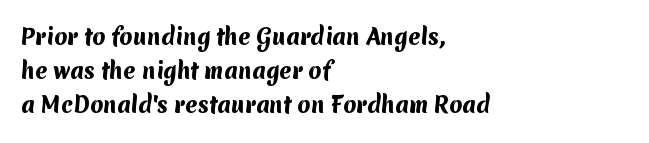
{"bold": "yes", "underline": "no", "align": "left", "line_spacing": "normal", "line_spacing_ratio": 1.63, "letter_spacing": "normal", "letter_spacing_em": 0.0, "glyph_px": 21}
